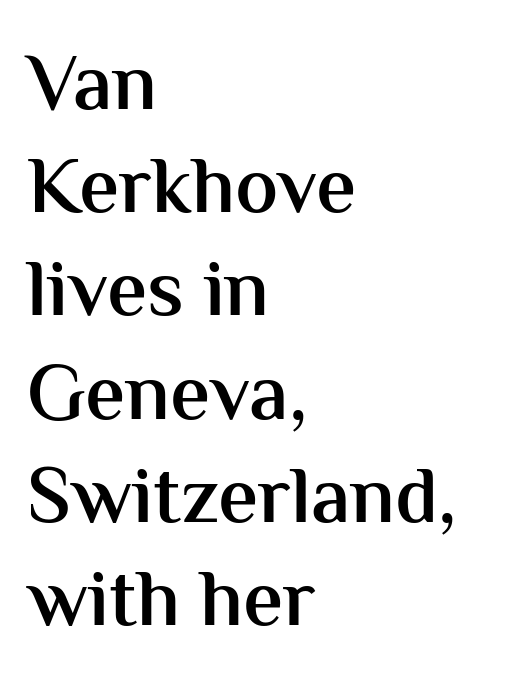
The image shows 80 px semibold sans-serif type, upright; set left-aligned, normal line spacing (1.29x), normal letter spacing, not underlined; medium stroke contrast and a medium x-height.
